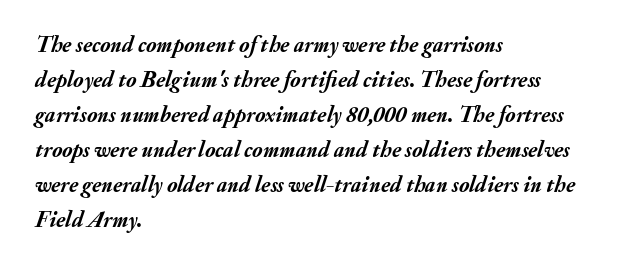
{"italic": "yes", "lean": "right", "slant_degrees": 20, "bold": "yes", "underline": "no", "align": "left", "line_spacing": "normal", "line_spacing_ratio": 1.59, "letter_spacing": "normal", "letter_spacing_em": 0.0, "glyph_px": 22}
